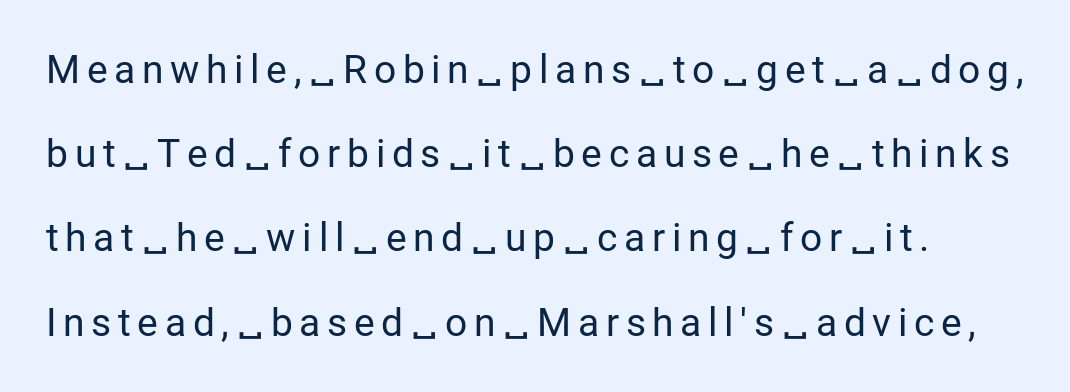
{"serif": "no", "italic": "no", "bold": "no", "weight": "regular", "width": "normal", "stroke_contrast": "low", "x_height": "medium", "monospaced": "no", "underline": "no", "line_spacing": "loose", "line_spacing_ratio": 2.16, "glyph_px": 39}
